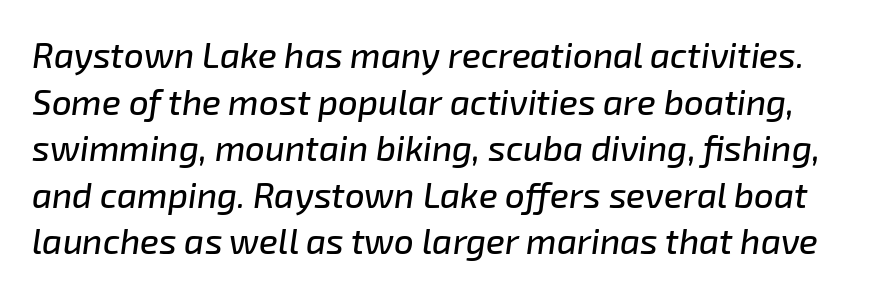
Q: Is the text italic (slanted)? A: Yes, it leans right by about 8 degrees.
Q: Is the text underlined? A: No.
Q: Is the spacing between letters normal or unusually wide? A: Normal.
Q: Is the spacing between lines tight, normal or loose? A: Normal.
Q: Width (condensed, normal, or wide)? A: Normal.
Q: Stroke contrast? A: Low.
Q: x-height? A: Medium.
Q: Monospaced? A: No.
